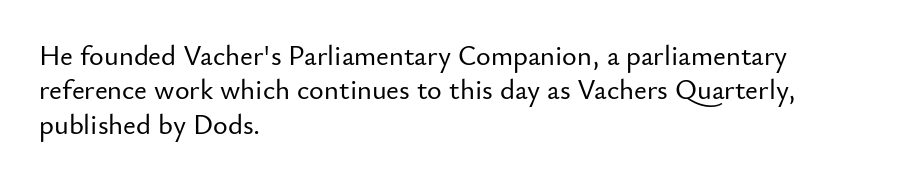
Q: Is the text italic (slanted)? A: No, it is upright.
Q: Is the typeface a serif or a sans-serif typeface? A: Sans-serif.
Q: Is the text underlined? A: No.
Q: How is the paragraph aligned? A: Left-aligned.
Q: Is the spacing between letters normal or unusually wide? A: Normal.
Q: Width (condensed, normal, or wide)? A: Normal.
Q: Stroke contrast? A: Low.
Q: x-height? A: Small.
Q: Monospaced? A: No.
